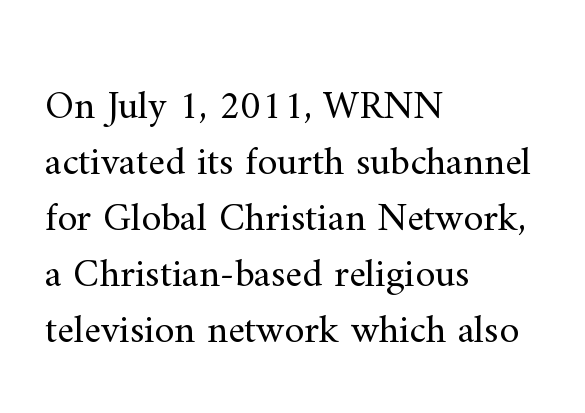
{"serif": "yes", "italic": "no", "bold": "no", "weight": "regular", "width": "normal", "stroke_contrast": "medium", "x_height": "small", "monospaced": "no", "underline": "no", "align": "left", "line_spacing": "normal", "line_spacing_ratio": 1.4, "letter_spacing": "normal", "letter_spacing_em": 0.0, "glyph_px": 40}
